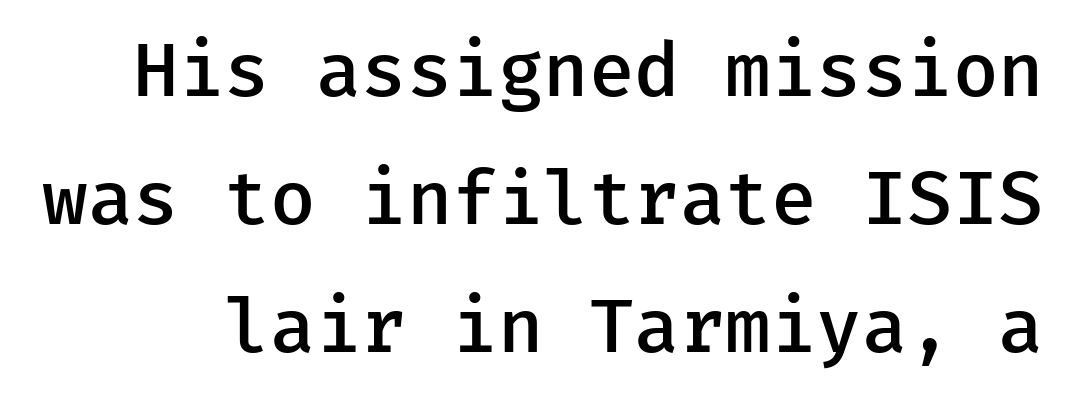
{"serif": "no", "italic": "no", "bold": "semi", "weight": "semibold", "width": "normal", "stroke_contrast": "low", "x_height": "medium", "underline": "no", "line_spacing_ratio": 1.73, "letter_spacing": "normal", "letter_spacing_em": 0.0, "glyph_px": 74}
